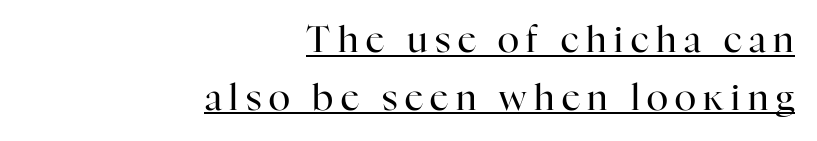
Typographically, this falls in the serif category. The string is rendered with underlining switched on. Characters remain perfectly vertical along every line. The passage shown has open, widely tracked lettering throughout. Is the block centered? No — it sits flush against the right margin.
